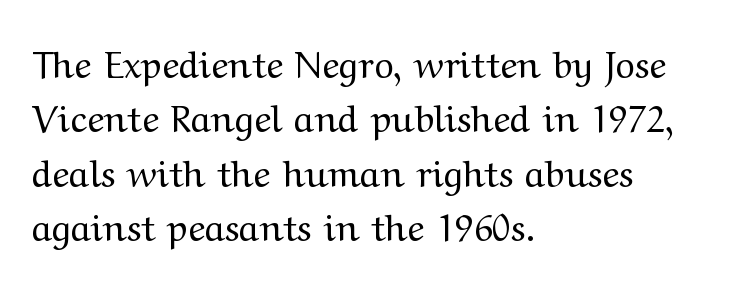
Italic? Not at all — the glyphs are vertical. Bare-footed words on every line. Regarding leading, the lines here are spaced in the standard way. Spacing verdict: proportional, widths tailored to each character. Type style note: has serifs.
